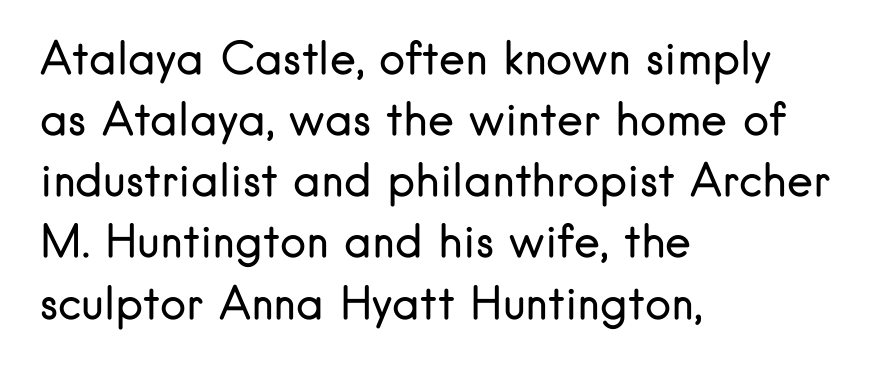
Q: Is the text bold? A: No.
Q: Is the text italic (slanted)? A: No, it is upright.
Q: Is the typeface a serif or a sans-serif typeface? A: Sans-serif.
Q: Is the text underlined? A: No.
Q: How is the paragraph aligned? A: Left-aligned.
Q: Is the spacing between letters normal or unusually wide? A: Normal.
Q: Is the spacing between lines tight, normal or loose? A: Normal.
Q: Width (condensed, normal, or wide)? A: Normal.
Q: Stroke contrast? A: Low.
Q: x-height? A: Small.
Q: Monospaced? A: No.
